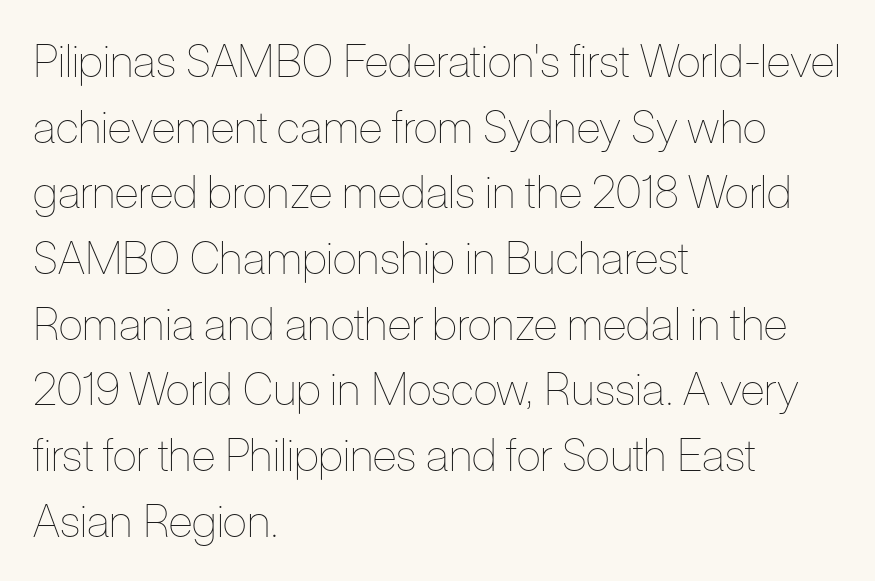
{"italic": "no", "bold": "no", "weight": "thin", "width": "condensed", "stroke_contrast": "low", "x_height": "medium", "monospaced": "no", "underline": "no", "align": "left", "line_spacing": "normal", "line_spacing_ratio": 1.46, "letter_spacing": "normal", "letter_spacing_em": 0.0, "glyph_px": 45}
